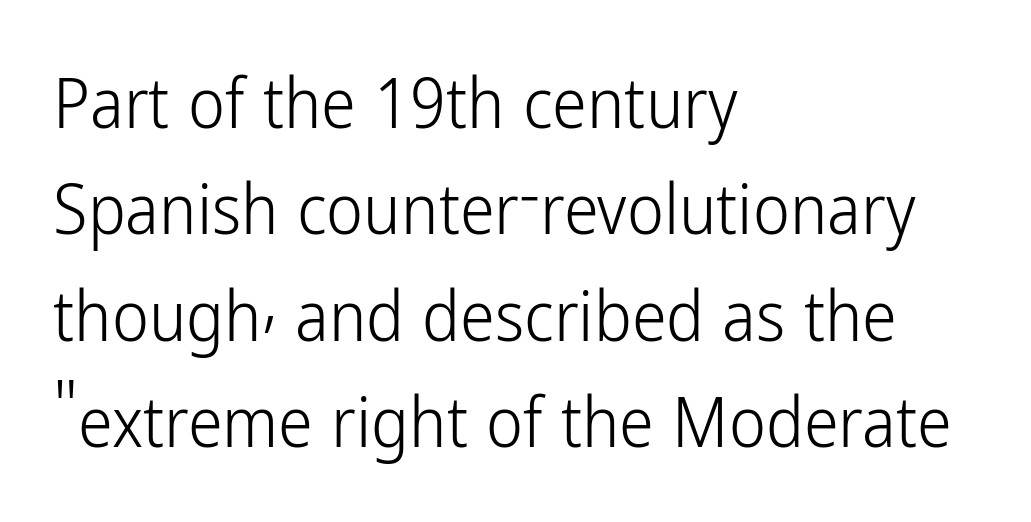
{"serif": "no", "italic": "no", "bold": "no", "weight": "light", "width": "condensed", "stroke_contrast": "low", "x_height": "medium", "monospaced": "no", "underline": "no", "align": "left", "line_spacing": "normal", "line_spacing_ratio": 1.52, "letter_spacing": "normal", "letter_spacing_em": 0.0, "glyph_px": 70}
